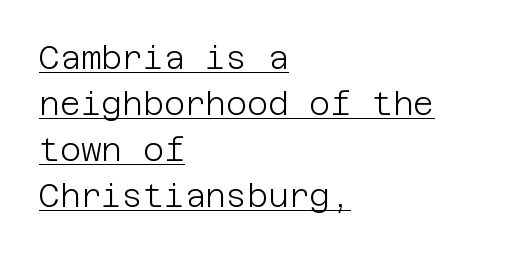
{"serif": "no", "italic": "no", "bold": "no", "weight": "light", "width": "normal", "stroke_contrast": "low", "x_height": "large", "underline": "yes", "align": "left", "line_spacing": "normal", "line_spacing_ratio": 1.44, "letter_spacing": "normal", "letter_spacing_em": 0.0, "glyph_px": 32}
